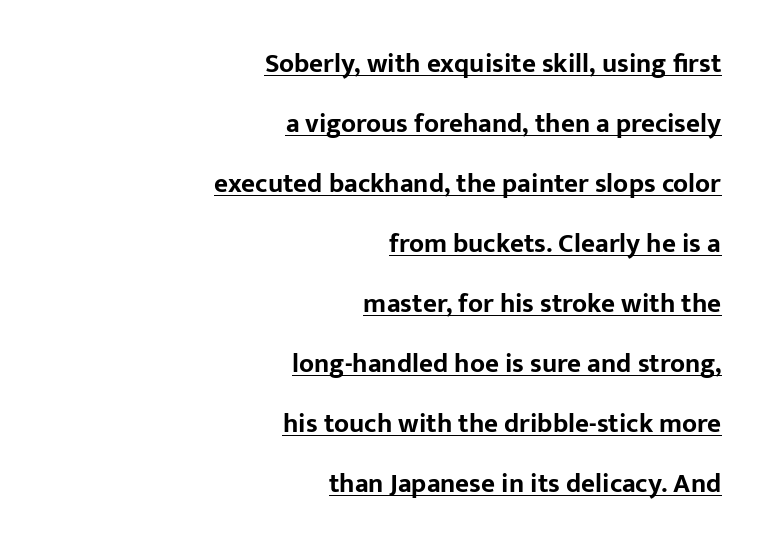
Compared with typical body copy, the letter spacing here is the same. The passage shown stacks its lines with a broad gap. Is there any slant? The stems are plumb. Does a line run under the words? Yes, clearly. All the whitespace from short lines collects on the left. The face used here has the dense, thick strokes of a bold.
